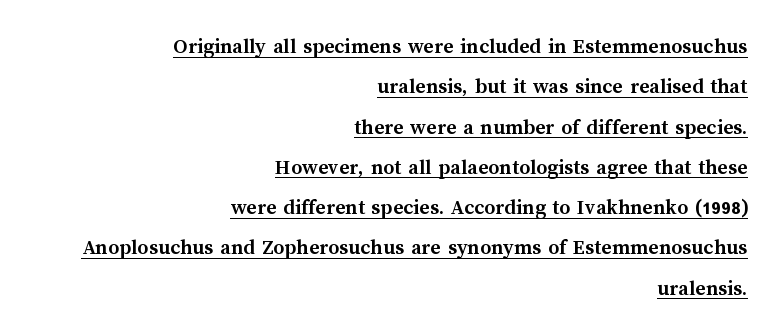
Short note: letters normally spaced. Horizontally, the lines are justified to the trailing edge only. In terms of posture, this sample is upright. Caption: lettering with a line underneath. Compared with an ordinary text face, these strokes are far heavier — a full bold.
